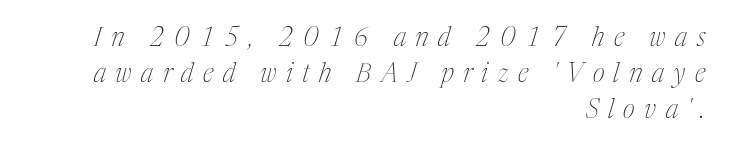
Evenly set lines give the paragraph a standard silhouette. The horizontal fit of the characters is loose and conspicuously gappy. Check the space under the baseline: it is left empty. Bold? No — there's no thickening of the strokes.
